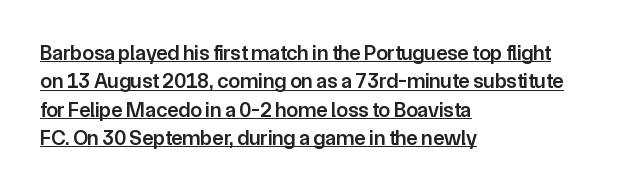
Q: Is the text bold? A: Semi-bold.
Q: Is the text italic (slanted)? A: No, it is upright.
Q: Is the text underlined? A: Yes.
Q: How is the paragraph aligned? A: Left-aligned.
Q: Is the spacing between letters normal or unusually wide? A: Normal.
Q: Is the spacing between lines tight, normal or loose? A: Normal.
